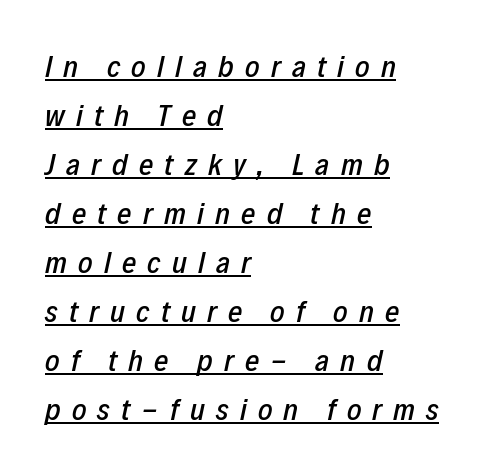
{"italic": "yes", "lean": "right", "slant_degrees": 12, "width": "condensed", "stroke_contrast": "low", "x_height": "medium", "monospaced": "no", "underline": "yes", "align": "left", "line_spacing": "normal", "line_spacing_ratio": 1.58, "letter_spacing": "wide", "letter_spacing_em": 0.36, "glyph_px": 31}
